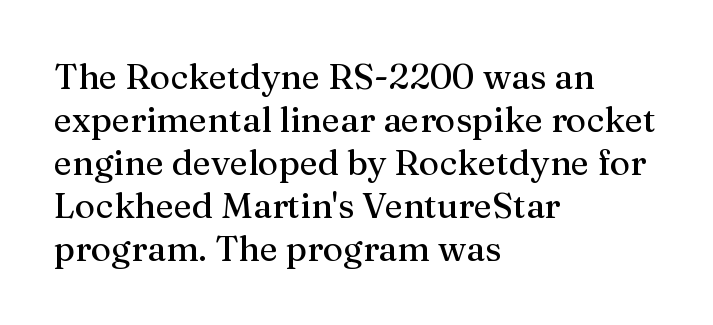
The image shows 35 px serif type, upright; set left-aligned, line spacing 1.23x, normal letter spacing, not underlined; medium stroke contrast and a medium x-height.
